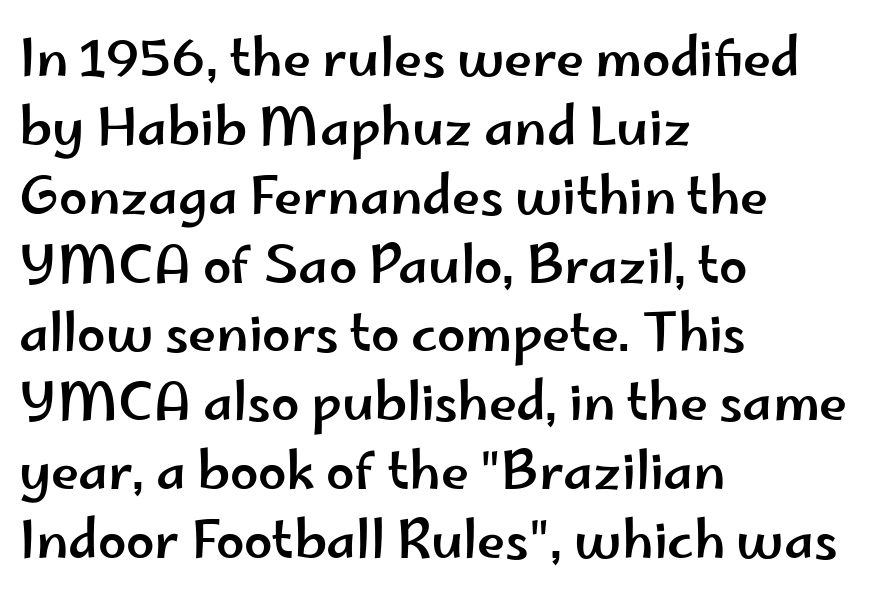
Stroke terminals: plain, sans-serif. The strip under each line holds only bare page. The specimen reads as upright at a glance. The passage shown has conventional tracking throughout.
